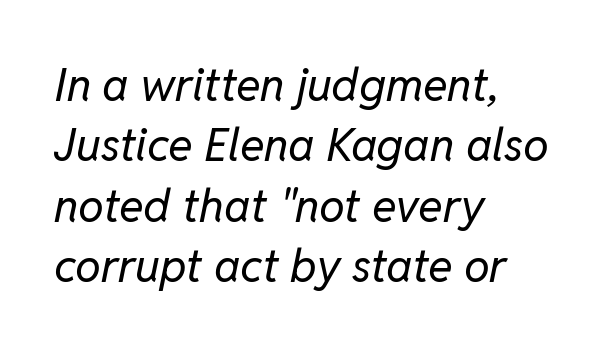
The compositor pushed each line to the left boundary. The gaps between neighbouring characters are ordinary and unremarkable. A typesetter would call this leading conventional body-copy spacing. A typesetter would call this proportional, since set widths differ per character. There's an unmistakable incline to the writing here. The space directly below the letters is spotless.
